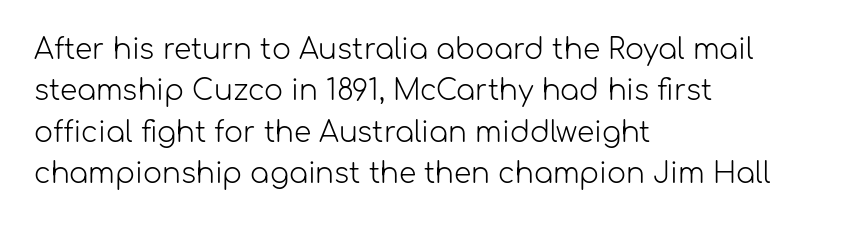
A light-to-regular cut is what we see here. To sum up the face: it is a sans, with no serifs. Looks like regular typesetting: each glyph gets only the width it needs. Unlike italic type, these characters show no tilt at all.
